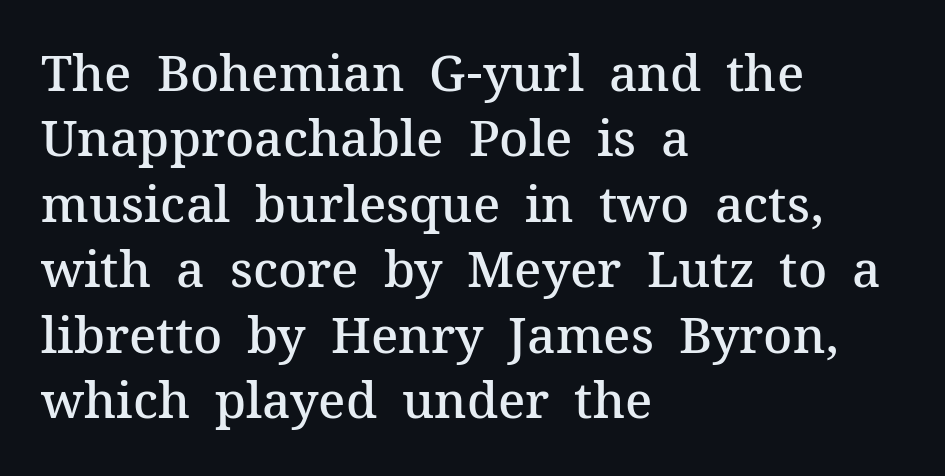
Q: Is the text bold? A: Semi-bold.
Q: Is the text italic (slanted)? A: No, it is upright.
Q: Is the typeface a serif or a sans-serif typeface? A: Serif.
Q: Is the text underlined? A: No.
Q: How is the paragraph aligned? A: Left-aligned.
Q: Is the spacing between letters normal or unusually wide? A: Normal.
Q: Is the spacing between lines tight, normal or loose? A: Normal.
Q: Width (condensed, normal, or wide)? A: Normal.
Q: Stroke contrast? A: Medium.
Q: x-height? A: Medium.
Q: Monospaced? A: No.
